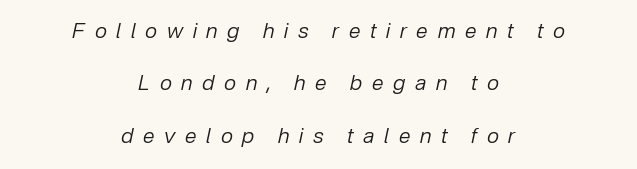
{"italic": "yes", "lean": "right", "slant_degrees": 12, "bold": "no", "underline": "no", "align": "center", "line_spacing": "loose", "line_spacing_ratio": 2.49, "letter_spacing": "wide", "letter_spacing_em": 0.46, "glyph_px": 21}
